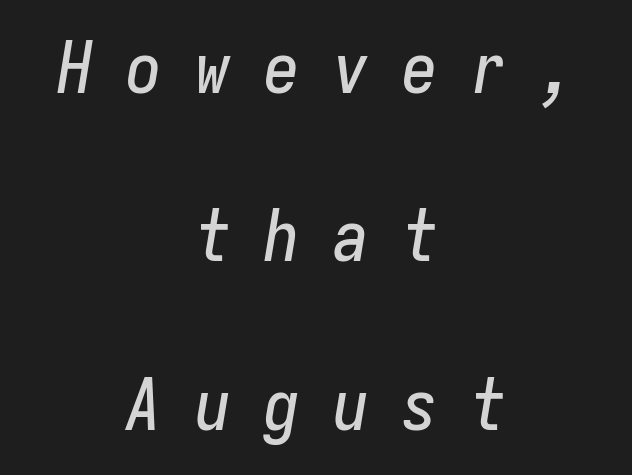
Q: Is the text italic (slanted)? A: Yes, it leans right by about 9 degrees.
Q: Is the text underlined? A: No.
Q: How is the paragraph aligned? A: Centered.
Q: Is the spacing between letters normal or unusually wide? A: Unusually wide.
Q: Is the spacing between lines tight, normal or loose? A: Loose.
Q: Width (condensed, normal, or wide)? A: Condensed.
Q: Stroke contrast? A: Low.
Q: x-height? A: Medium.
Q: Monospaced? A: Yes.
